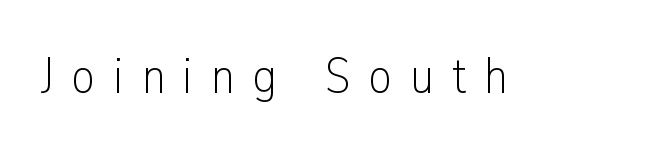
If you drew a line through each stem, it would be perfectly vertical. The letters advance in unequal steps, a hallmark of proportional type. Compared with typical body copy, the letter spacing here is much looser. This rendering employs a face without finishing strokes, i.e., a sans-serif. The strokes carry an ordinary text weight at most.
